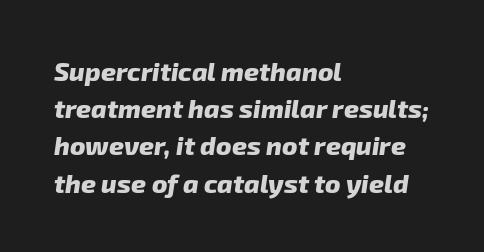
The letters are bold, with thick, heavy strokes. Anything drawn beneath the words? Only blank space. Students, observe: this is what conventionally led text looks like. The rag falls on the right side of this text block. Is the letter spacing exaggerated? No — it looks like the ordinary default.
